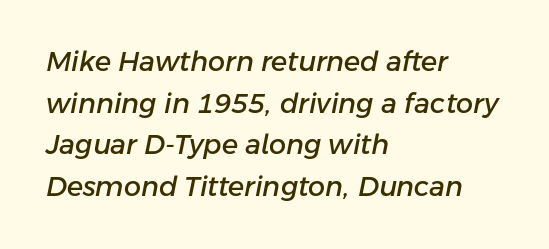
{"italic": "yes", "lean": "right", "slant_degrees": 11, "underline": "no", "align": "left", "line_spacing": "normal", "line_spacing_ratio": 1.54, "letter_spacing": "normal", "letter_spacing_em": 0.0, "glyph_px": 27}
